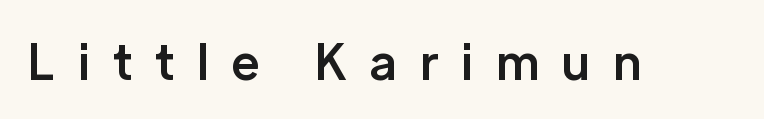
Q: Is the text bold? A: Semi-bold.
Q: Is the text italic (slanted)? A: No, it is upright.
Q: Is the typeface a serif or a sans-serif typeface? A: Sans-serif.
Q: Is the text underlined? A: No.
Q: Is the spacing between letters normal or unusually wide? A: Unusually wide.
Q: Width (condensed, normal, or wide)? A: Normal.
Q: Stroke contrast? A: Low.
Q: x-height? A: Medium.
Q: Monospaced? A: No.
